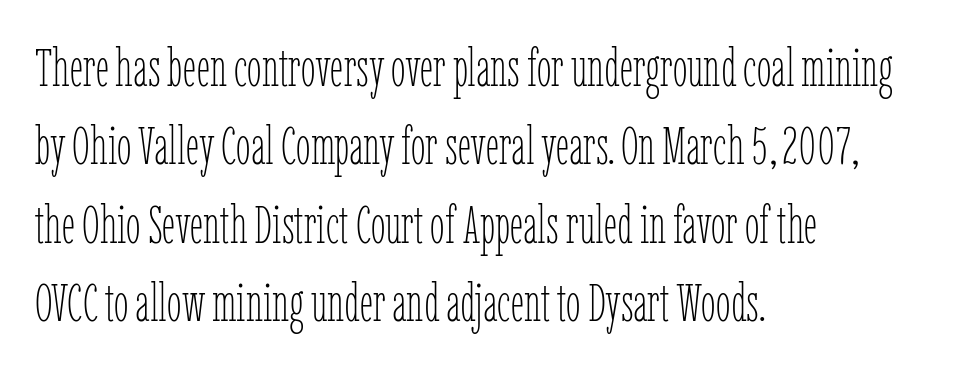
{"italic": "no", "bold": "no", "weight": "thin", "width": "condensed", "stroke_contrast": "low", "x_height": "medium", "monospaced": "no", "underline": "no", "align": "left", "line_spacing": "normal", "line_spacing_ratio": 1.48, "letter_spacing": "normal", "letter_spacing_em": 0.0, "glyph_px": 53}
